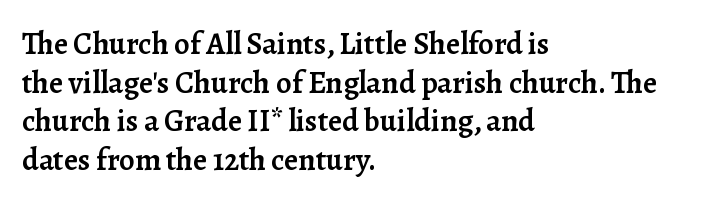
{"serif": "yes", "italic": "no", "bold": "semi", "weight": "semibold", "width": "normal", "stroke_contrast": "low", "x_height": "medium", "monospaced": "no", "underline": "no", "align": "left", "line_spacing": "normal", "line_spacing_ratio": 1.25, "letter_spacing": "normal", "letter_spacing_em": 0.0, "glyph_px": 31}
